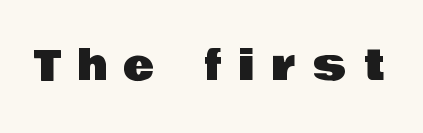
Q: Is the text italic (slanted)? A: No, it is upright.
Q: Is the typeface a serif or a sans-serif typeface? A: Sans-serif.
Q: Is the text underlined? A: No.
Q: Is the spacing between letters normal or unusually wide? A: Unusually wide.
Q: Width (condensed, normal, or wide)? A: Normal.
Q: Stroke contrast? A: Low.
Q: x-height? A: Large.
Q: Monospaced? A: No.
